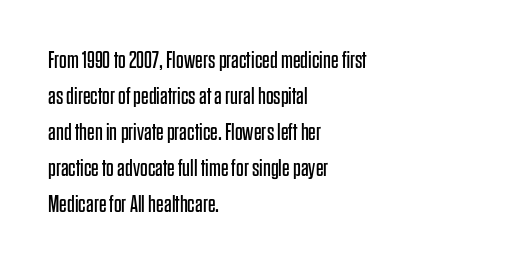
There is no visible air inserted between adjacent glyphs. The rendering anchors every line to the left-hand side. Counters stay open thanks to moderate or lighter strokes. Is there much room between lines? A standard amount, neither cramped nor airy. Type without underlining.
